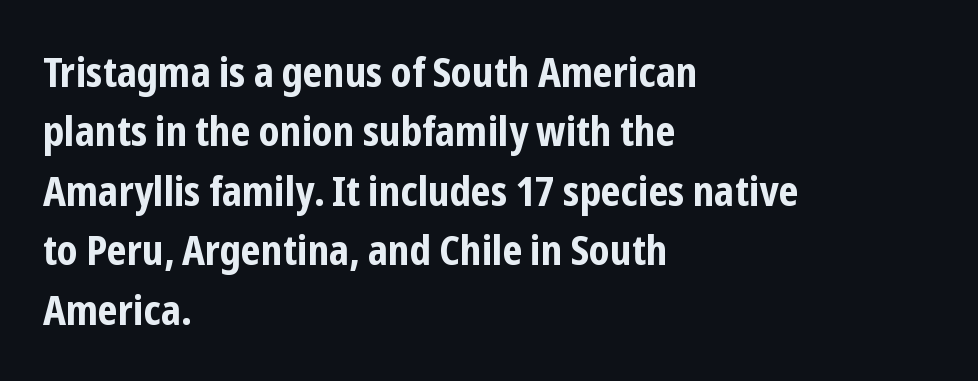
Q: Is the text bold? A: Yes.
Q: Is the text italic (slanted)? A: No, it is upright.
Q: Is the typeface a serif or a sans-serif typeface? A: Sans-serif.
Q: Is the text underlined? A: No.
Q: How is the paragraph aligned? A: Left-aligned.
Q: Is the spacing between letters normal or unusually wide? A: Normal.
Q: Is the spacing between lines tight, normal or loose? A: Normal.
Q: Width (condensed, normal, or wide)? A: Condensed.
Q: Stroke contrast? A: Low.
Q: x-height? A: Medium.
Q: Monospaced? A: No.
